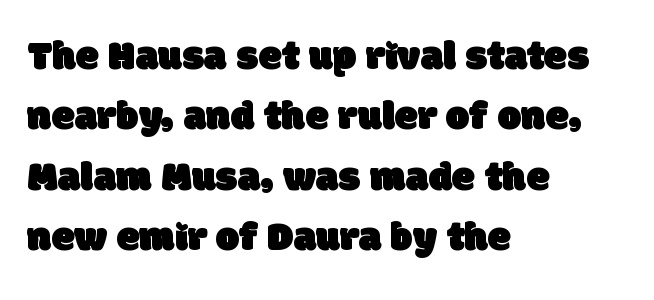
The space beneath each line is pristine and unruled. The letters advance in unequal steps, a hallmark of proportional type. Leading: standard. What stands out about the letter spacing? Nothing — it is the standard amount.
